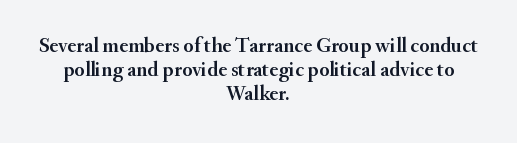
{"italic": "no", "underline": "no", "align": "center", "line_spacing": "tight", "line_spacing_ratio": 1.15, "letter_spacing": "normal", "letter_spacing_em": 0.0, "glyph_px": 21}
